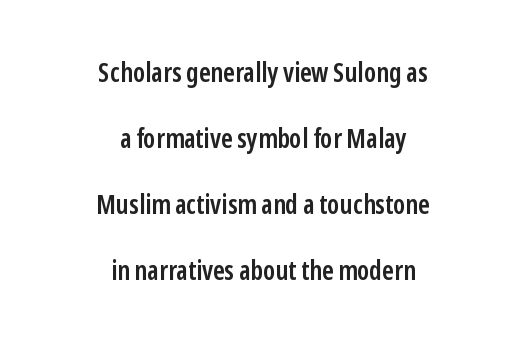
Q: Is the text bold? A: Semi-bold.
Q: Is the text italic (slanted)? A: No, it is upright.
Q: Is the text underlined? A: No.
Q: How is the paragraph aligned? A: Centered.
Q: Is the spacing between letters normal or unusually wide? A: Normal.
Q: Is the spacing between lines tight, normal or loose? A: Loose.
